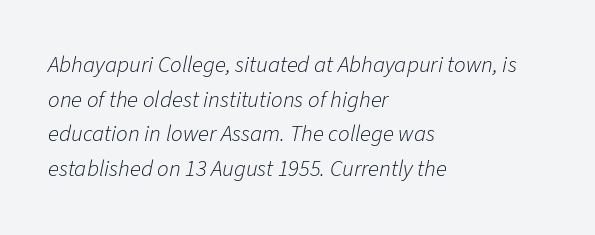
Q: Is the text bold? A: No.
Q: Is the text italic (slanted)? A: Yes, it leans right by about 11 degrees.
Q: Is the text underlined? A: No.
Q: How is the paragraph aligned? A: Left-aligned.
Q: Is the spacing between letters normal or unusually wide? A: Normal.
Q: Is the spacing between lines tight, normal or loose? A: Normal.
